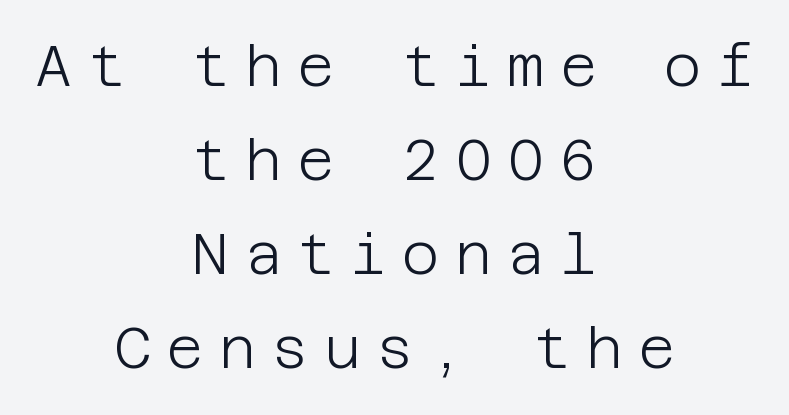
Q: Is the text bold? A: No.
Q: Is the text italic (slanted)? A: No, it is upright.
Q: Is the typeface a serif or a sans-serif typeface? A: Sans-serif.
Q: Is the text underlined? A: No.
Q: How is the paragraph aligned? A: Centered.
Q: Is the spacing between letters normal or unusually wide? A: Unusually wide.
Q: Is the spacing between lines tight, normal or loose? A: Normal.
Q: Width (condensed, normal, or wide)? A: Normal.
Q: Stroke contrast? A: Low.
Q: x-height? A: Large.
